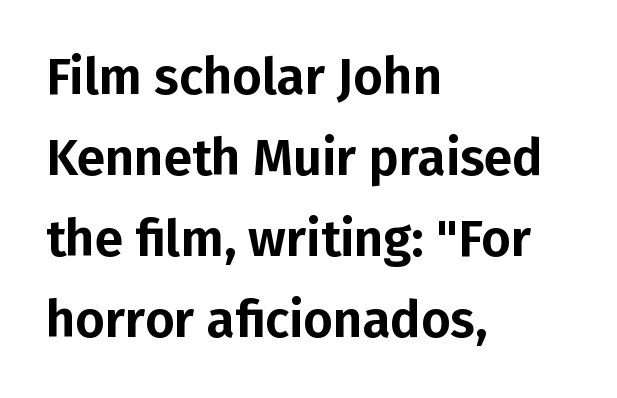
The image shows 51 px sans-serif type, upright; set left-aligned, normal line spacing (1.59x), normal letter spacing, not underlined; low stroke contrast and a medium x-height.
